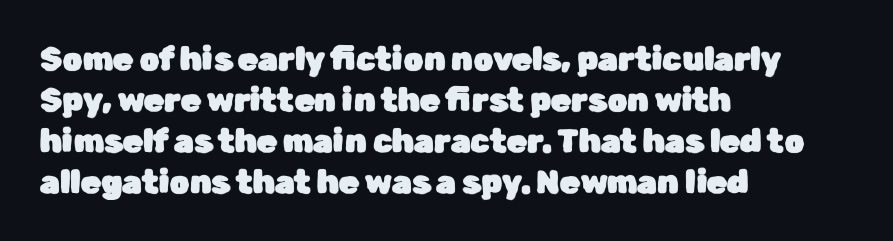
{"serif": "no", "italic": "no", "width": "normal", "stroke_contrast": "low", "x_height": "medium", "monospaced": "no", "underline": "no", "align": "left", "line_spacing": "normal", "line_spacing_ratio": 1.28, "letter_spacing": "normal", "letter_spacing_em": 0.0, "glyph_px": 32}
